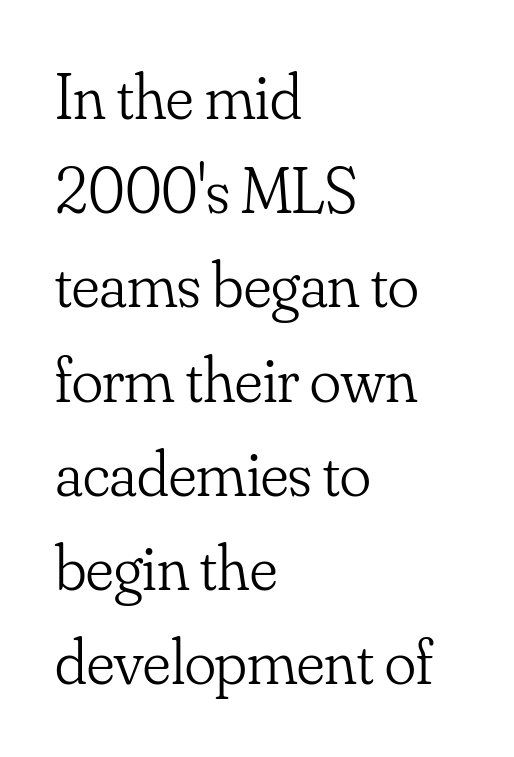
{"serif": "yes", "italic": "no", "bold": "no", "weight": "light", "width": "normal", "stroke_contrast": "low", "x_height": "small", "monospaced": "no", "underline": "no", "align": "left", "line_spacing": "normal", "line_spacing_ratio": 1.45, "letter_spacing": "normal", "letter_spacing_em": 0.0, "glyph_px": 65}
